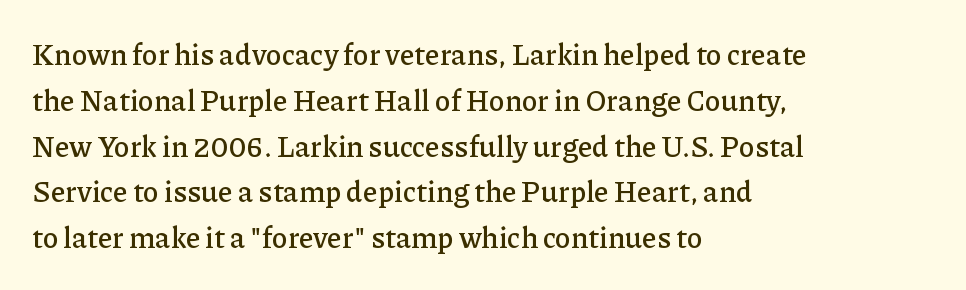
The string is rendered with underlining switched off. Quick note: not italic, upright. The passage shown is typed in a proportional face where columns would drift. Every row of glyphs begins at an identical x-position on the left. The line-height multiplier appears to be the usual default. Look at the tracking — it's just the regular setting, nothing added.
